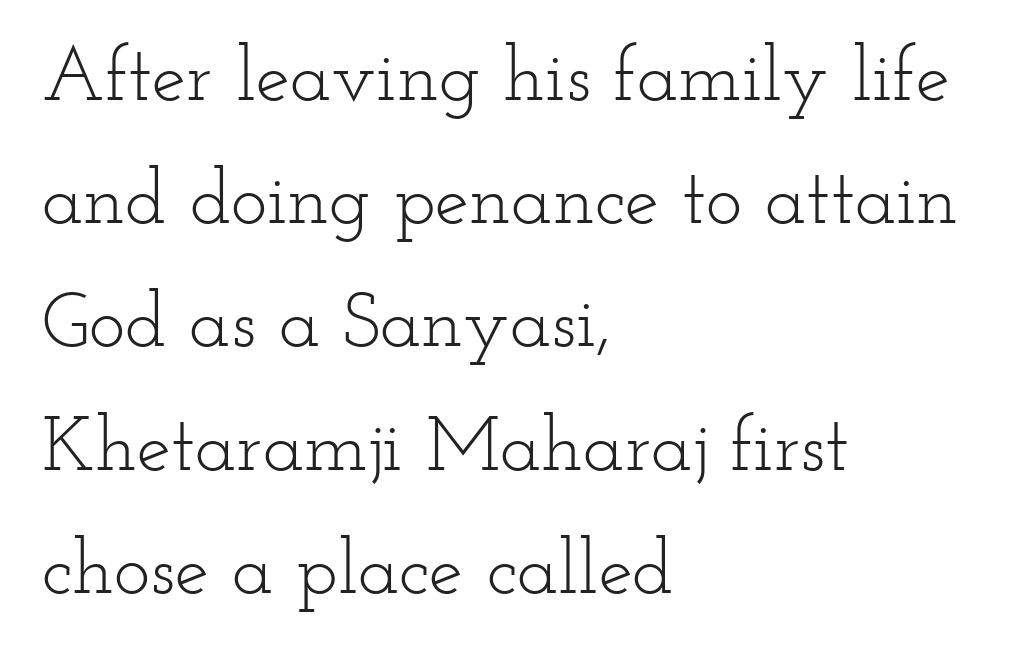
The image shows 77 px light, wide serif type, upright; set left-aligned, normal line spacing (1.6x), normal letter spacing, not underlined; low stroke contrast and a small x-height.
